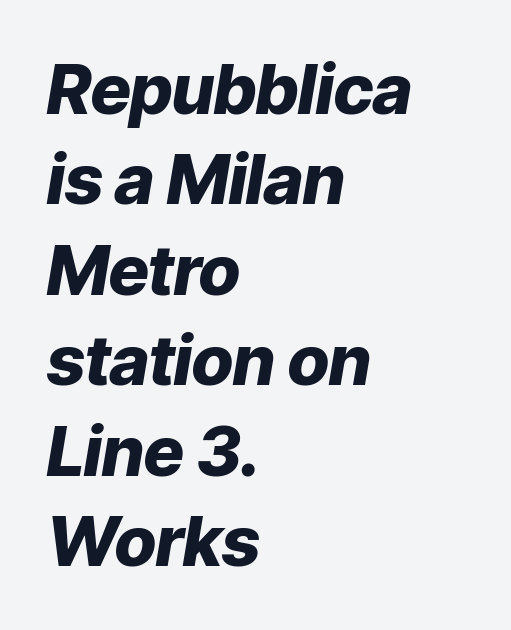
Compared with a centered layout, this one pins lines to the left instead. A clean baseline with only descenders dipping below it. The vertical gap from one line to the next is medium. The specimen reads as italic at a glance. In terms of weight, the rendering is a true, heavy bold.
